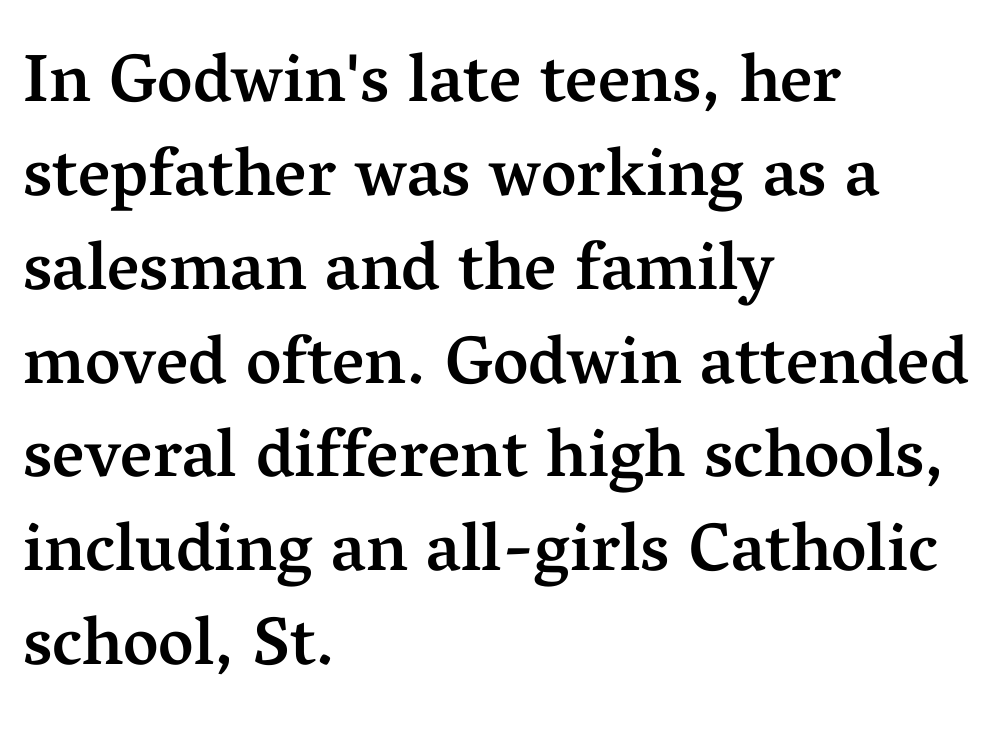
Type without underlining. Students, observe: this is what conventionally led text looks like. A roman cut, with each character standing at attention. The rendering uses natural spacing where letterforms have individual widths. Note: serifs present on the glyphs.
